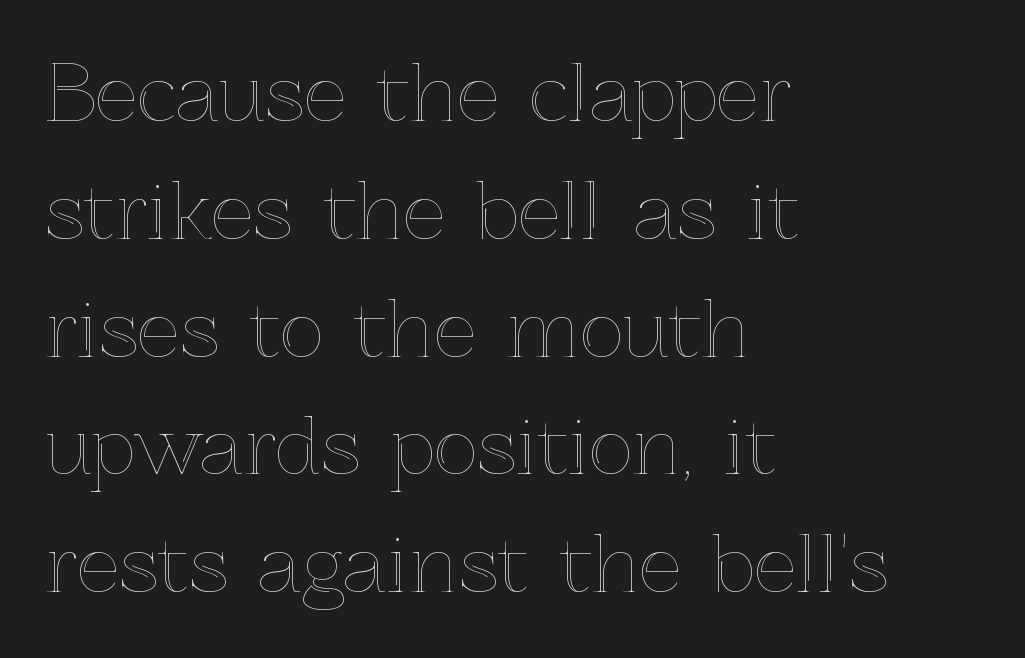
Q: Is the text italic (slanted)? A: No, it is upright.
Q: Is the text underlined? A: No.
Q: How is the paragraph aligned? A: Left-aligned.
Q: Is the spacing between letters normal or unusually wide? A: Normal.
Q: Is the spacing between lines tight, normal or loose? A: Normal.
Q: Width (condensed, normal, or wide)? A: Normal.
Q: x-height? A: Medium.
Q: Monospaced? A: No.
